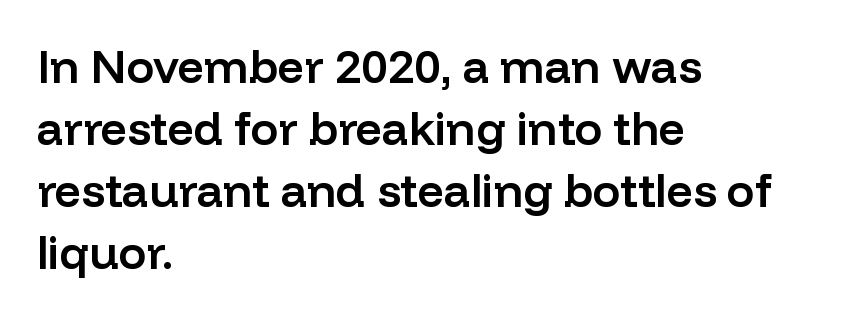
The typesetting leans somewhat heavy: a semibold. Short note: letters normally spaced. Short and long lines alike share a common starting point at left. Stroke terminals: plain, sans-serif.
